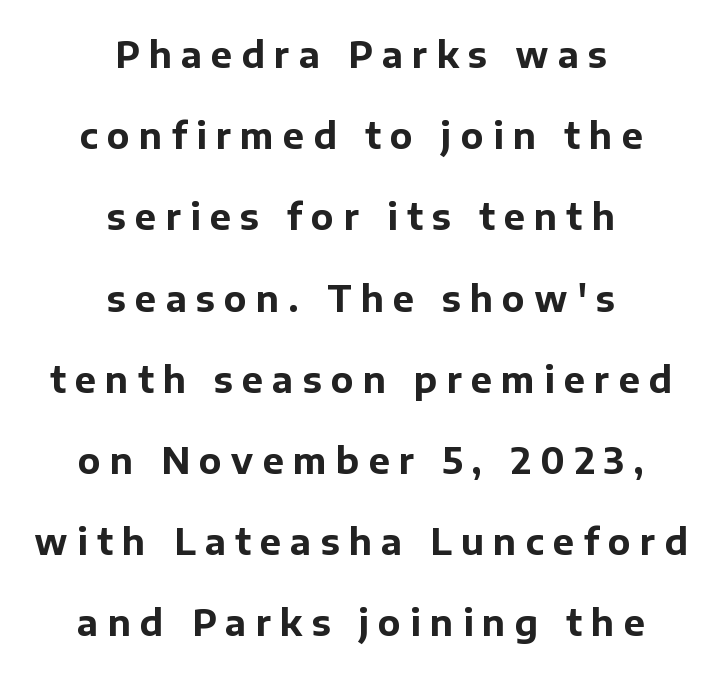
Q: Is the text bold? A: Yes.
Q: Is the text italic (slanted)? A: No, it is upright.
Q: Is the typeface a serif or a sans-serif typeface? A: Sans-serif.
Q: Is the text underlined? A: No.
Q: How is the paragraph aligned? A: Centered.
Q: Is the spacing between letters normal or unusually wide? A: Unusually wide.
Q: Is the spacing between lines tight, normal or loose? A: Loose.
Q: Width (condensed, normal, or wide)? A: Normal.
Q: Stroke contrast? A: Low.
Q: x-height? A: Medium.
Q: Monospaced? A: No.
